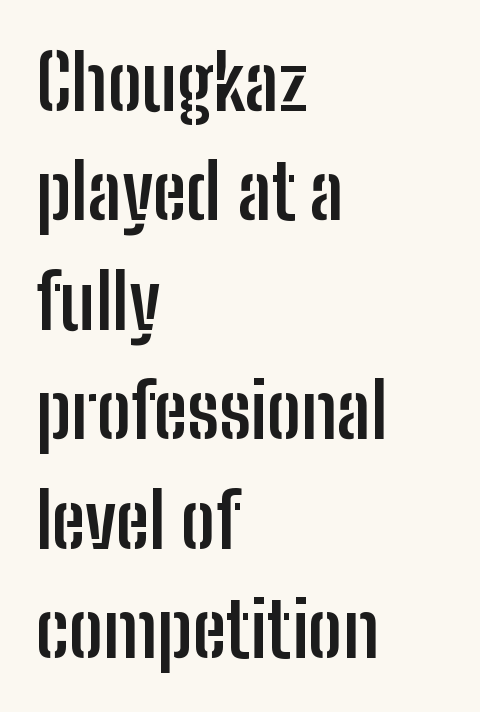
The passage shown stacks its lines at a standard gap. Serifs: no, the terminals of the letterforms are clean. The letters sit at their default tracking, neither squeezed nor spread. Character widths vary here, with narrow letters taking less room than wide ones. These lines carry a lot of weight — the face is fully bold.
